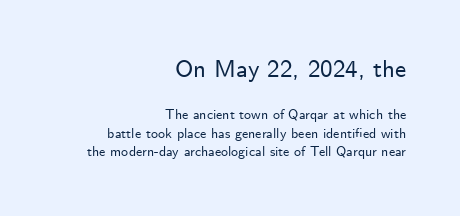
{"italic": "no", "underline": "no", "align": "right", "line_spacing": "normal", "line_spacing_ratio": 1.3, "letter_spacing": "normal", "letter_spacing_em": 0.0, "larger_block": "first", "size_ratio": 1.79, "glyph_px": 25}
